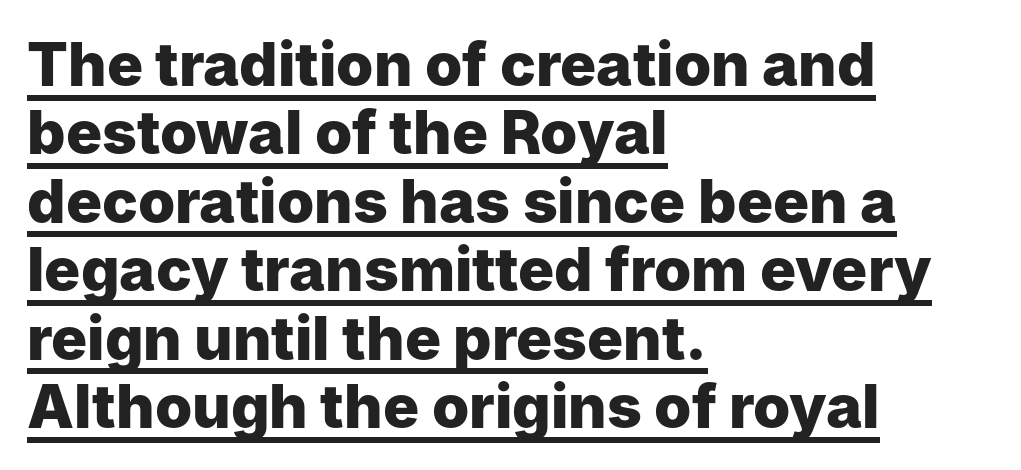
Q: Is the text bold? A: Yes.
Q: Is the text italic (slanted)? A: No, it is upright.
Q: Is the typeface a serif or a sans-serif typeface? A: Sans-serif.
Q: Is the text underlined? A: Yes.
Q: How is the paragraph aligned? A: Left-aligned.
Q: Is the spacing between letters normal or unusually wide? A: Normal.
Q: Is the spacing between lines tight, normal or loose? A: Tight.
Q: Width (condensed, normal, or wide)? A: Normal.
Q: Stroke contrast? A: Low.
Q: x-height? A: Medium.
Q: Monospaced? A: No.
